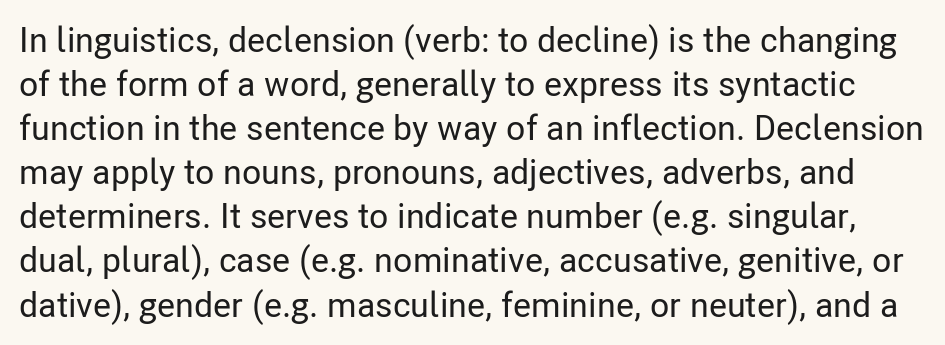
Is the letter spacing exaggerated? No — it looks like the ordinary default. Do the letters lean? They stand straight. The glyphs in this specimen are sans serif. Honestly, the row spacing looks completely unremarkable. This rendering features lettering with no underline.
